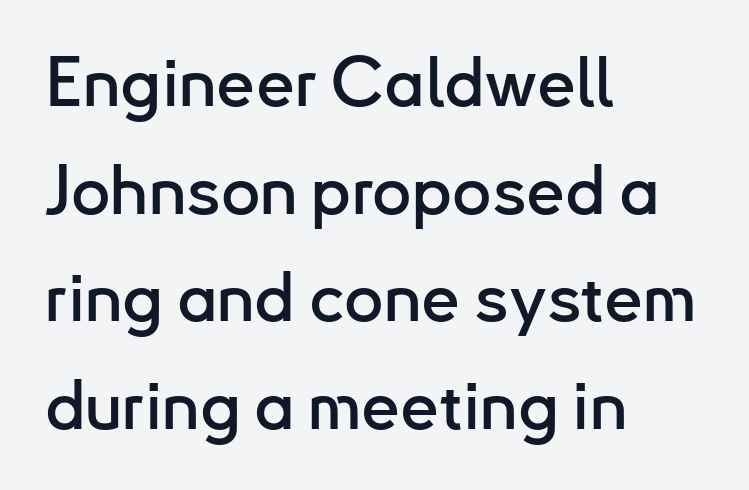
{"serif": "no", "italic": "no", "width": "normal", "stroke_contrast": "low", "x_height": "small", "monospaced": "no", "underline": "no", "align": "left", "line_spacing": "normal", "line_spacing_ratio": 1.56, "letter_spacing": "normal", "letter_spacing_em": 0.0, "glyph_px": 69}
